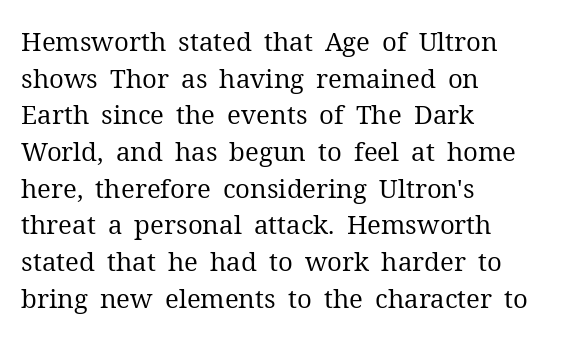
{"italic": "no", "bold": "no", "underline": "no", "align": "left", "line_spacing": "normal", "line_spacing_ratio": 1.41, "letter_spacing": "normal", "letter_spacing_em": 0.0, "glyph_px": 26}
